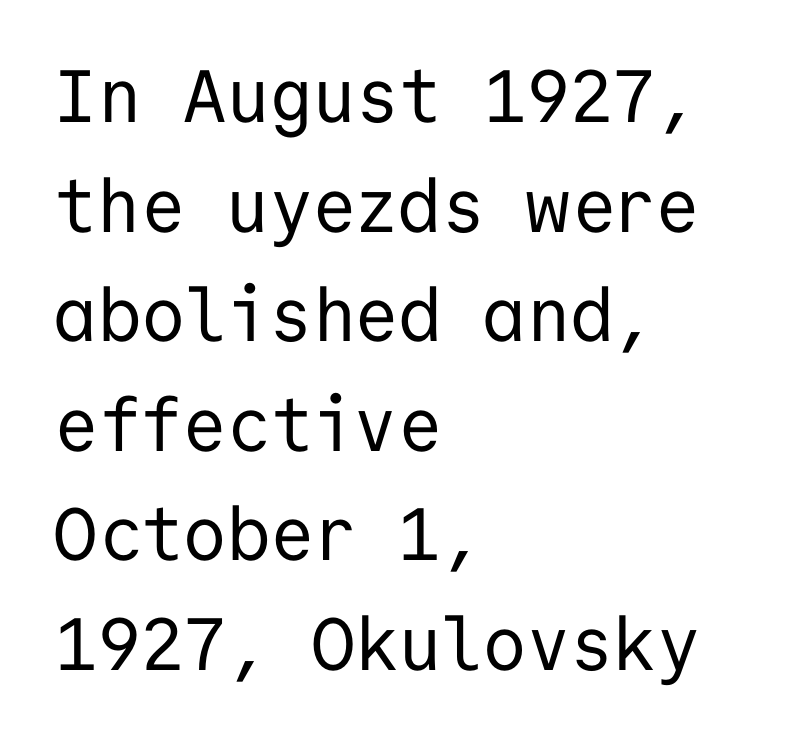
Q: Is the text bold? A: No.
Q: Is the text italic (slanted)? A: No, it is upright.
Q: Is the typeface a serif or a sans-serif typeface? A: Sans-serif.
Q: Is the text underlined? A: No.
Q: How is the paragraph aligned? A: Left-aligned.
Q: Is the spacing between letters normal or unusually wide? A: Normal.
Q: Is the spacing between lines tight, normal or loose? A: Normal.
Q: Width (condensed, normal, or wide)? A: Normal.
Q: Stroke contrast? A: Low.
Q: x-height? A: Medium.
Q: Monospaced? A: Yes.
